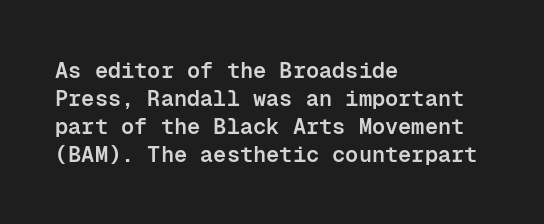
Q: Is the text bold? A: Semi-bold.
Q: Is the text italic (slanted)? A: No, it is upright.
Q: Is the text underlined? A: No.
Q: How is the paragraph aligned? A: Left-aligned.
Q: Is the spacing between letters normal or unusually wide? A: Normal.
Q: Is the spacing between lines tight, normal or loose? A: Normal.
